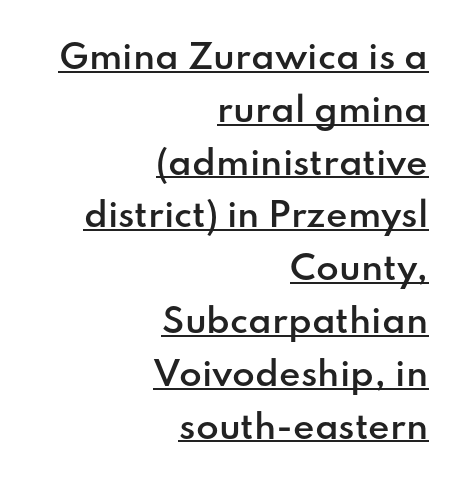
The image shows 33 px semibold sans-serif type, upright; set right-aligned, normal line spacing (1.6x), normal letter spacing, underlined; low stroke contrast and a small x-height.
